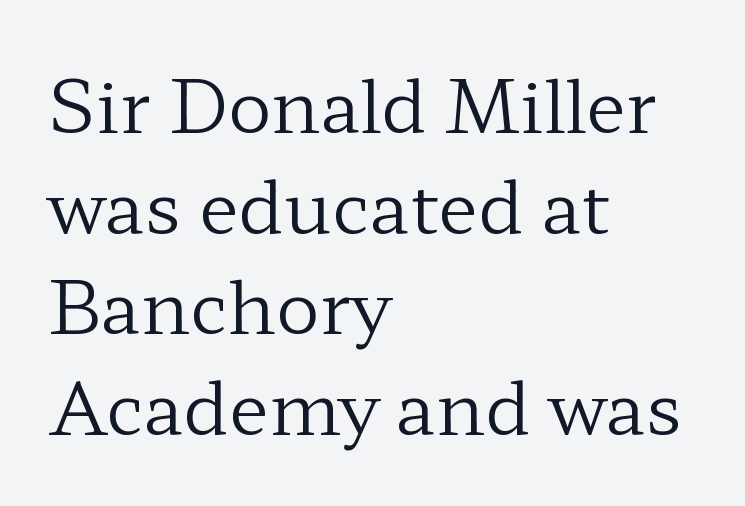
{"serif": "yes", "italic": "no", "bold": "no", "weight": "regular", "width": "wide", "stroke_contrast": "low", "x_height": "medium", "monospaced": "no", "underline": "no", "align": "left", "line_spacing": "normal", "line_spacing_ratio": 1.38, "letter_spacing": "normal", "letter_spacing_em": 0.0, "glyph_px": 73}
